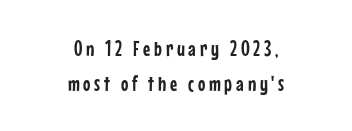
Only glyphs here, with clear space below each row. The paragraph shown floats in the horizontal middle. The designer left line spacing at the default. Notice how the stems are strictly vertical — no italics here.
